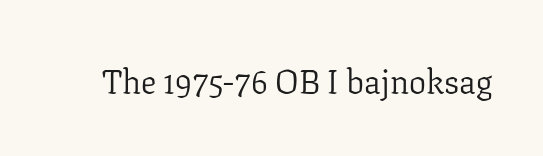
{"serif": "yes", "italic": "no", "bold": "no", "weight": "light", "width": "normal", "stroke_contrast": "low", "x_height": "medium", "monospaced": "no", "underline": "no", "letter_spacing": "normal", "letter_spacing_em": 0.0, "glyph_px": 34}
